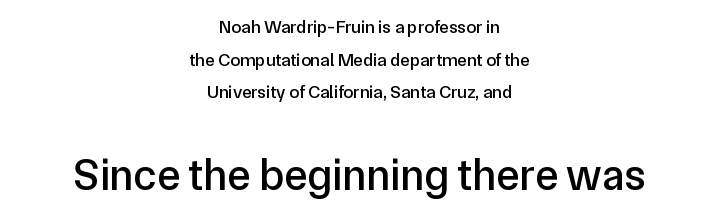
{"serif": "no", "italic": "no", "width": "normal", "stroke_contrast": "low", "x_height": "medium", "monospaced": "no", "underline": "no", "align": "center", "line_spacing_ratio": 1.81, "letter_spacing": "normal", "letter_spacing_em": 0.0, "larger_block": "second", "size_ratio": 2.44, "glyph_px": 44}
